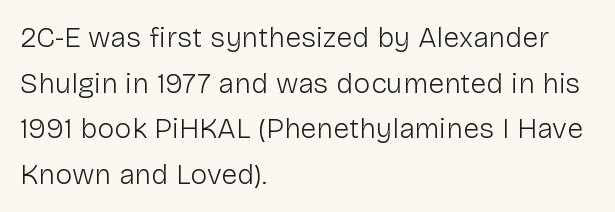
Q: Is the text bold? A: No.
Q: Is the text italic (slanted)? A: No, it is upright.
Q: Is the typeface a serif or a sans-serif typeface? A: Sans-serif.
Q: Is the text underlined? A: No.
Q: How is the paragraph aligned? A: Left-aligned.
Q: Is the spacing between letters normal or unusually wide? A: Normal.
Q: Is the spacing between lines tight, normal or loose? A: Normal.
Q: Width (condensed, normal, or wide)? A: Normal.
Q: Stroke contrast? A: Low.
Q: x-height? A: Medium.
Q: Monospaced? A: No.
